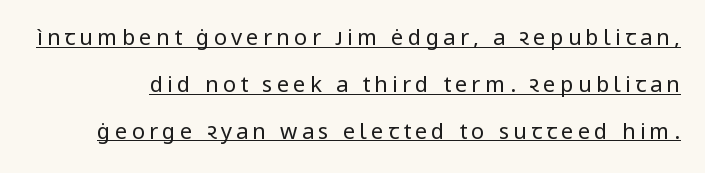
The axis of the letterforms is exactly vertical. Is this a heavy cut? Hardly; it is regular or lighter. A typographer would call this underscored text. Horizontal bands of white between lines are thick stripes.
